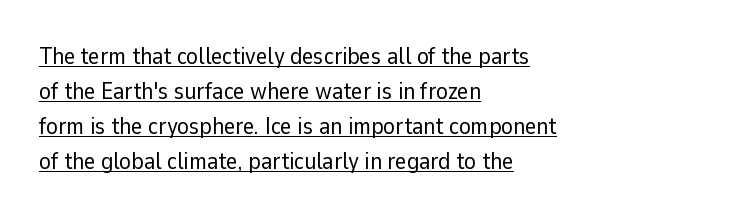
Q: Is the text bold? A: No.
Q: Is the text italic (slanted)? A: No, it is upright.
Q: Is the text underlined? A: Yes.
Q: How is the paragraph aligned? A: Left-aligned.
Q: Is the spacing between letters normal or unusually wide? A: Normal.
Q: Is the spacing between lines tight, normal or loose? A: Normal.
